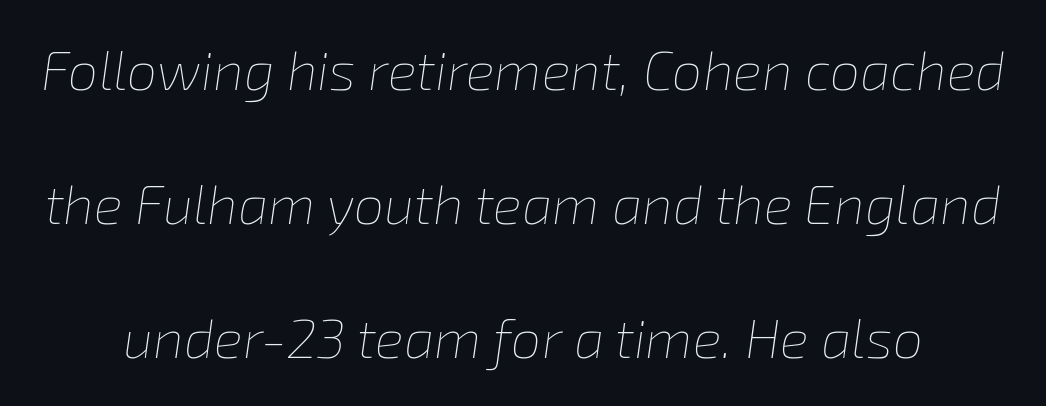
{"italic": "yes", "lean": "right", "slant_degrees": 8, "bold": "no", "weight": "thin", "width": "normal", "stroke_contrast": "low", "x_height": "medium", "monospaced": "no", "underline": "no", "line_spacing": "loose", "line_spacing_ratio": 2.48, "letter_spacing": "normal", "letter_spacing_em": 0.0, "glyph_px": 54}
